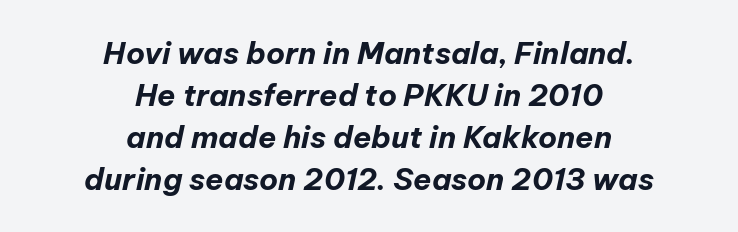
Q: Is the text bold? A: Yes.
Q: Is the text italic (slanted)? A: Yes, it leans right by about 12 degrees.
Q: Is the text underlined? A: No.
Q: How is the paragraph aligned? A: Centered.
Q: Is the spacing between letters normal or unusually wide? A: Normal.
Q: Is the spacing between lines tight, normal or loose? A: Normal.
Q: Width (condensed, normal, or wide)? A: Normal.
Q: Stroke contrast? A: Low.
Q: x-height? A: Medium.
Q: Monospaced? A: No.
